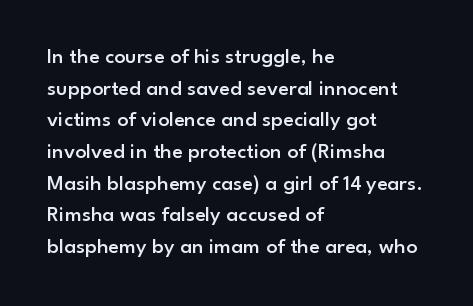
The passage shown stacks its lines at a standard gap. Beneath every word, the page is bare. The compositor pushed each line to the left boundary. Tall strokes in this sample are plumb rather than angled.
